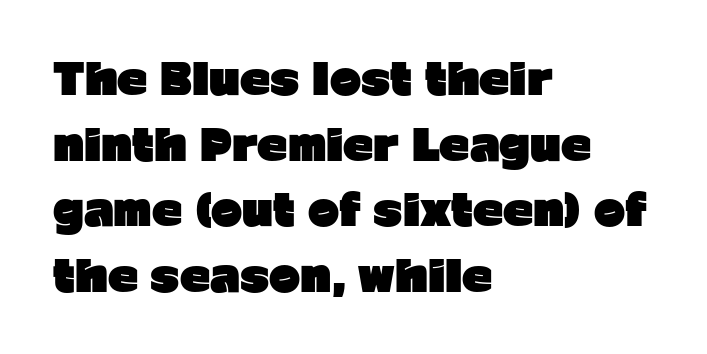
The letters stand upright; this is a roman face. This sample has the flowing, uneven cadence of proportional lettering. The face used here is a sans, in the tradition of grotesques and geometrics. The face used here has the dense, thick strokes of a bold. These lines keep a tight, regular rhythm from letter to letter. In terms of leading, this rendering sits right in the middle.
